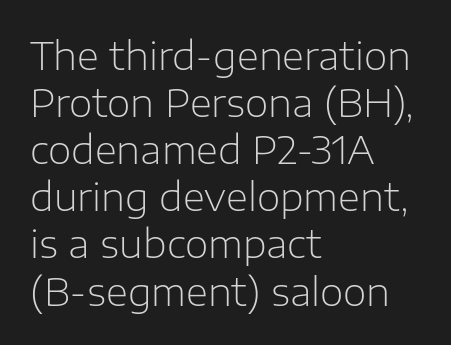
Q: Is the text bold? A: No.
Q: Is the text italic (slanted)? A: No, it is upright.
Q: Is the typeface a serif or a sans-serif typeface? A: Sans-serif.
Q: Is the text underlined? A: No.
Q: How is the paragraph aligned? A: Left-aligned.
Q: Is the spacing between letters normal or unusually wide? A: Normal.
Q: Width (condensed, normal, or wide)? A: Normal.
Q: Stroke contrast? A: Low.
Q: x-height? A: Medium.
Q: Monospaced? A: No.
